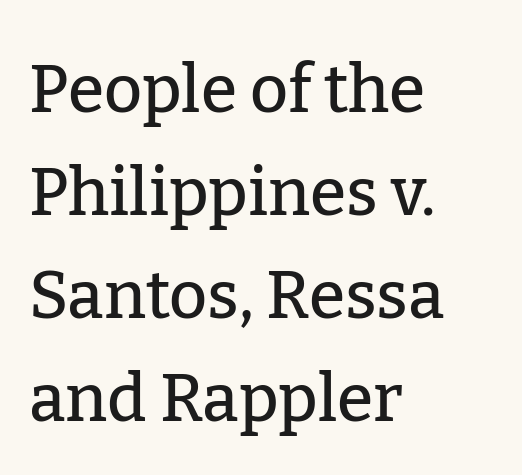
Q: Is the text italic (slanted)? A: No, it is upright.
Q: Is the typeface a serif or a sans-serif typeface? A: Serif.
Q: Is the text underlined? A: No.
Q: How is the paragraph aligned? A: Left-aligned.
Q: Is the spacing between letters normal or unusually wide? A: Normal.
Q: Is the spacing between lines tight, normal or loose? A: Normal.
Q: Width (condensed, normal, or wide)? A: Normal.
Q: Stroke contrast? A: Low.
Q: x-height? A: Medium.
Q: Monospaced? A: No.
